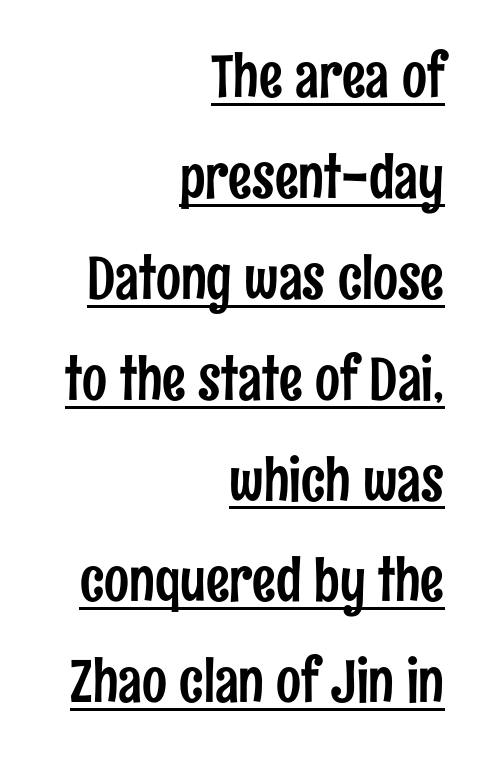
Q: Is the text italic (slanted)? A: No, it is upright.
Q: Is the typeface a serif or a sans-serif typeface? A: Sans-serif.
Q: Is the text underlined? A: Yes.
Q: How is the paragraph aligned? A: Right-aligned.
Q: Is the spacing between letters normal or unusually wide? A: Normal.
Q: Width (condensed, normal, or wide)? A: Condensed.
Q: Stroke contrast? A: Low.
Q: x-height? A: Medium.
Q: Monospaced? A: No.
